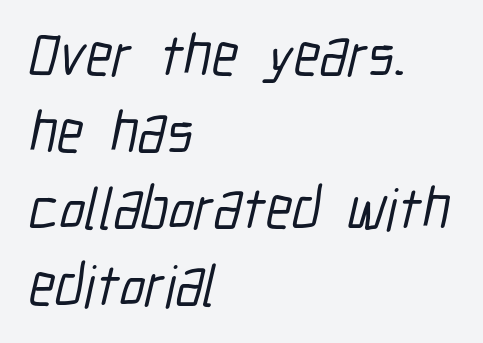
The image shows 59 px condensed sans-serif type; set left-aligned, normal line spacing (1.3x), normal letter spacing, not underlined; low stroke contrast and a medium x-height.
